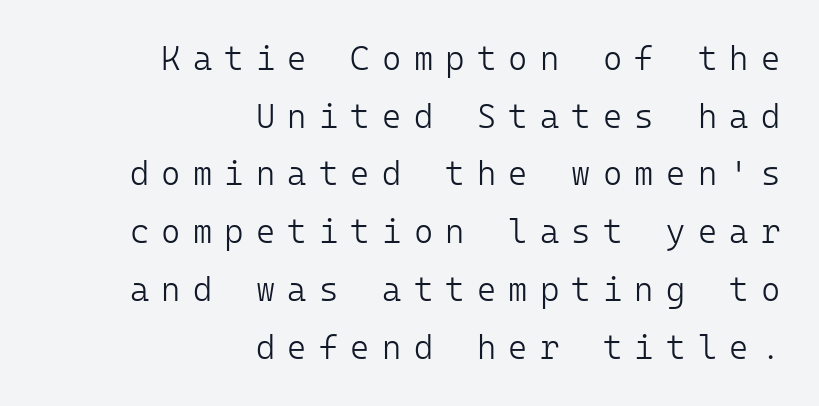
Q: Is the text bold? A: No.
Q: Is the text italic (slanted)? A: No, it is upright.
Q: Is the typeface a serif or a sans-serif typeface? A: Sans-serif.
Q: Is the text underlined? A: No.
Q: How is the paragraph aligned? A: Right-aligned.
Q: Is the spacing between letters normal or unusually wide? A: Unusually wide.
Q: Width (condensed, normal, or wide)? A: Normal.
Q: Stroke contrast? A: Low.
Q: x-height? A: Medium.
Q: Monospaced? A: Yes.
